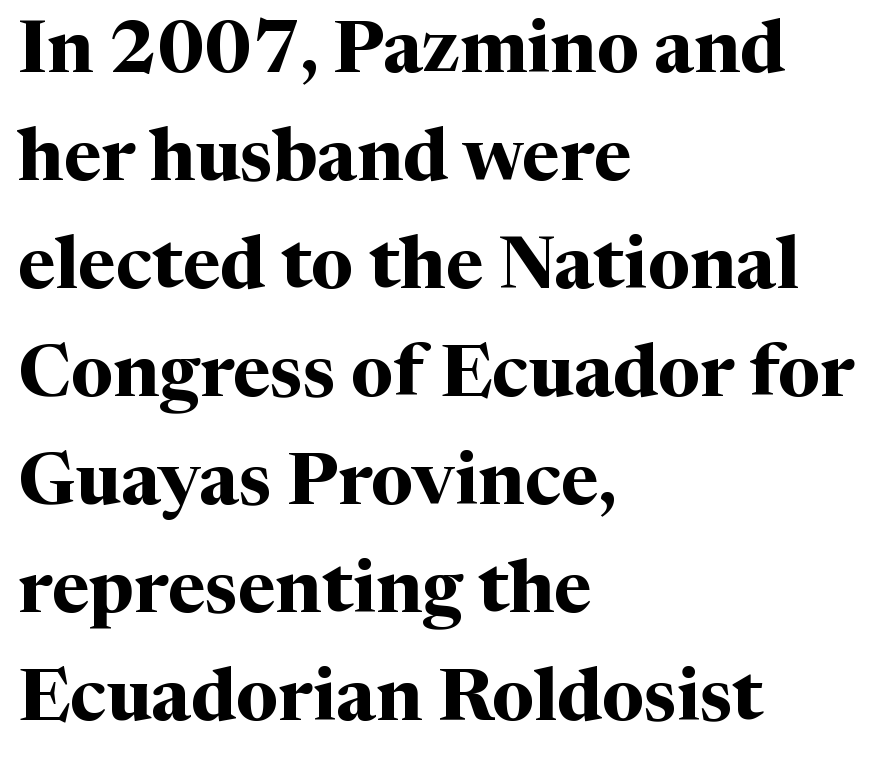
Is the letter spacing exaggerated? No — it looks like the ordinary default. Note the varied advance widths — an 'i' is clearly narrower than an 'm'. It's the straight-up-and-down kind of type. The sample has been set heavy, in full bold. The specimen omits any rule beneath the text block's lines.
